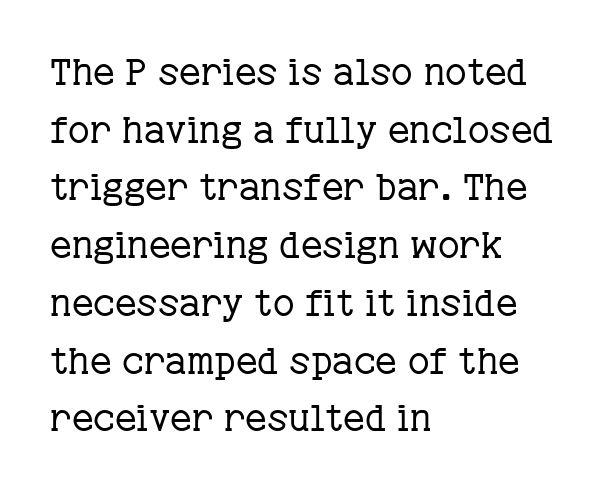
In terms of letterspacing, this is plain default setting. Compared with a typical body face, this is equally light or lighter still. The face used here is proportionally spaced, like ordinary book or web type. Upright lettering throughout. Look at the bottom of the vertical strokes: they flare into serifs here. Rule under the text: the space is simply empty.
